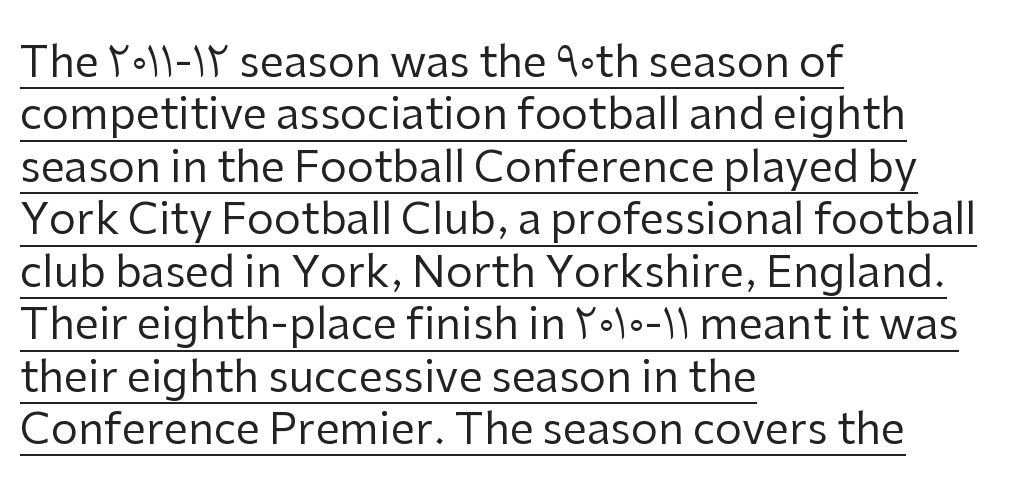
Q: Is the text bold? A: No.
Q: Is the text italic (slanted)? A: No, it is upright.
Q: Is the typeface a serif or a sans-serif typeface? A: Sans-serif.
Q: Is the text underlined? A: Yes.
Q: How is the paragraph aligned? A: Left-aligned.
Q: Is the spacing between letters normal or unusually wide? A: Normal.
Q: Width (condensed, normal, or wide)? A: Normal.
Q: Stroke contrast? A: Low.
Q: x-height? A: Medium.
Q: Monospaced? A: No.
